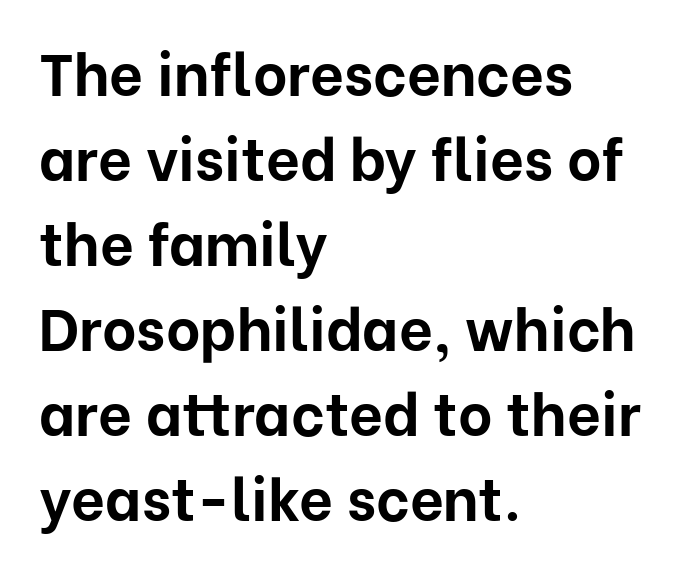
{"serif": "no", "italic": "no", "bold": "yes", "weight": "bold", "width": "normal", "stroke_contrast": "low", "x_height": "medium", "monospaced": "no", "underline": "no", "align": "left", "line_spacing": "normal", "line_spacing_ratio": 1.44, "letter_spacing": "normal", "letter_spacing_em": 0.0, "glyph_px": 59}
